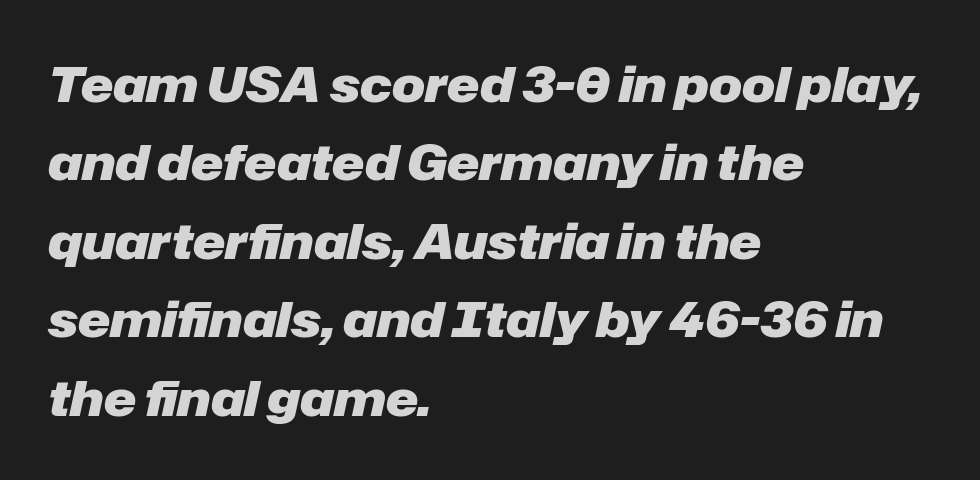
Is this a fixed-width face? No — the glyphs have proportional, varying widths. The whole block is typeset with a tilt. Does the leading feel generous? No, just average. Bare-footed words on every line. The passage shown is emphatically bold.
